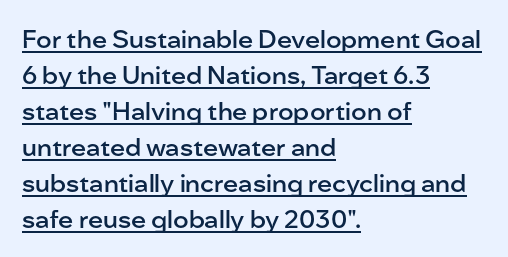
Q: Is the text bold? A: Semi-bold.
Q: Is the text italic (slanted)? A: No, it is upright.
Q: Is the text underlined? A: Yes.
Q: How is the paragraph aligned? A: Left-aligned.
Q: Is the spacing between letters normal or unusually wide? A: Normal.
Q: Is the spacing between lines tight, normal or loose? A: Normal.
